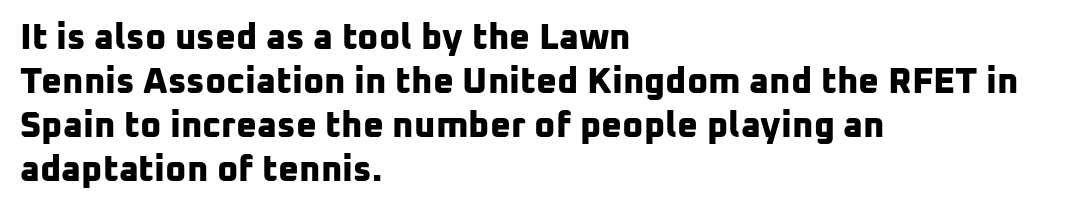
{"serif": "no", "bold": "yes", "weight": "bold", "width": "normal", "stroke_contrast": "low", "x_height": "medium", "monospaced": "no", "underline": "no", "align": "left", "line_spacing_ratio": 1.22, "letter_spacing": "normal", "letter_spacing_em": 0.0, "glyph_px": 36}
